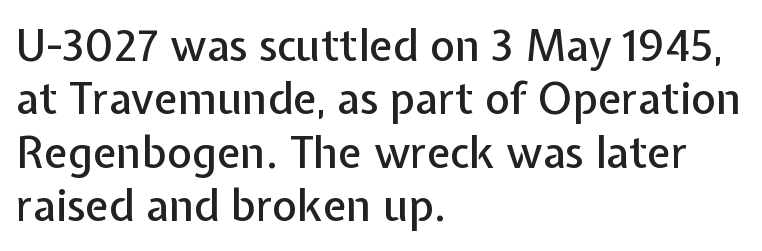
{"serif": "no", "italic": "no", "width": "normal", "stroke_contrast": "low", "x_height": "medium", "monospaced": "no", "underline": "no", "align": "left", "line_spacing_ratio": 1.24, "letter_spacing": "normal", "letter_spacing_em": 0.0, "glyph_px": 43}
